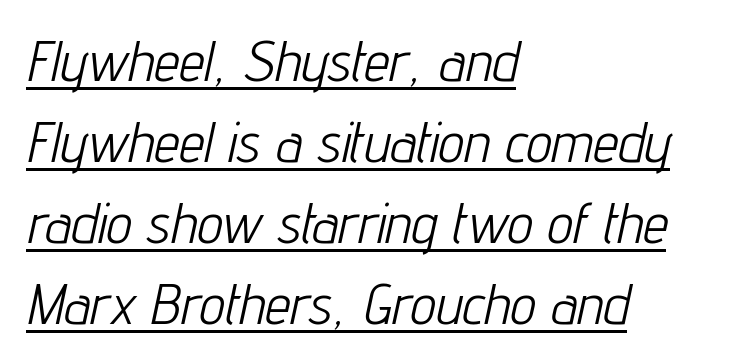
Q: Is the text bold? A: No.
Q: Is the text italic (slanted)? A: Yes, it leans right by about 12 degrees.
Q: Is the text underlined? A: Yes.
Q: How is the paragraph aligned? A: Left-aligned.
Q: Is the spacing between letters normal or unusually wide? A: Normal.
Q: Is the spacing between lines tight, normal or loose? A: Normal.
Q: Width (condensed, normal, or wide)? A: Condensed.
Q: Stroke contrast? A: Low.
Q: x-height? A: Medium.
Q: Monospaced? A: No.
